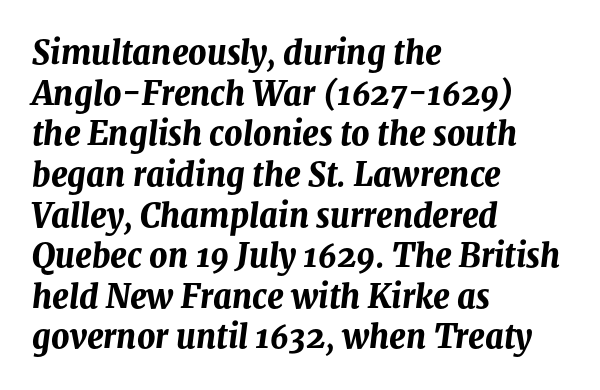
Lines of text with bare space underneath. Horizontal alignment here is leftward, the default for most running prose. Italic: yes, the glyphs are oblique. Leading: standard.
